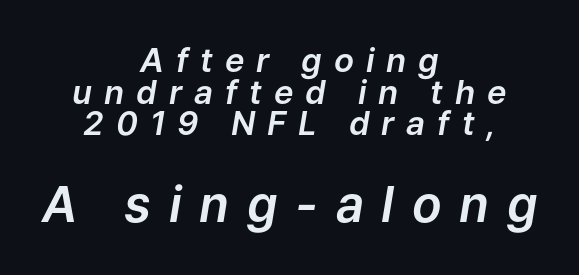
The image shows 49 px text type, italic (leaning right); set centered, tight line spacing (0.96x), unusually wide letter spacing (+0.36 em), not underlined; the second (bottom) block is 1.48x larger; low stroke contrast and a medium x-height.
